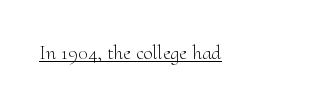
The image shows 21 px text type, upright; set left-aligned, normal letter spacing, underlined.
